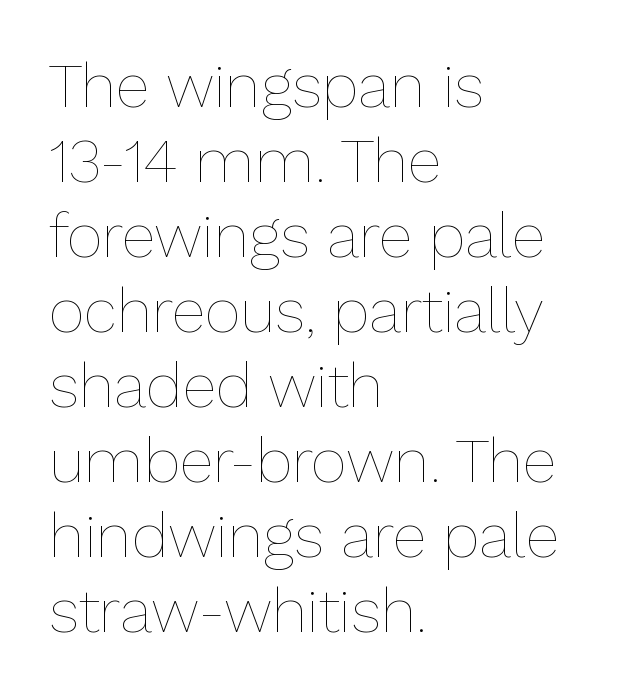
Q: Is the text bold? A: No.
Q: Is the text italic (slanted)? A: No, it is upright.
Q: Is the text underlined? A: No.
Q: How is the paragraph aligned? A: Left-aligned.
Q: Is the spacing between letters normal or unusually wide? A: Normal.
Q: Width (condensed, normal, or wide)? A: Normal.
Q: Stroke contrast? A: Low.
Q: x-height? A: Medium.
Q: Monospaced? A: No.
